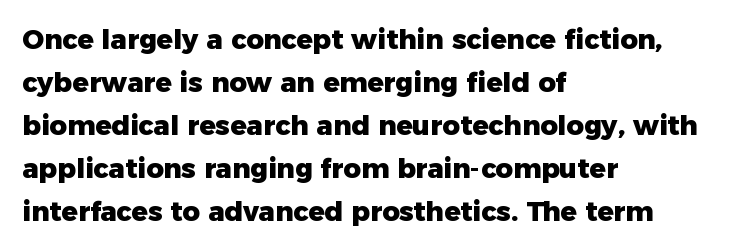
Typesetter's note: full bold, strokes at maximum text heaviness. Quick note: interline space is typical. Compared with a centered layout, this one pins lines to the left instead. Tall strokes in this sample are plumb rather than angled. The tracking reads as untouched default to a designer's eye. Has an underline been added? It has not.
